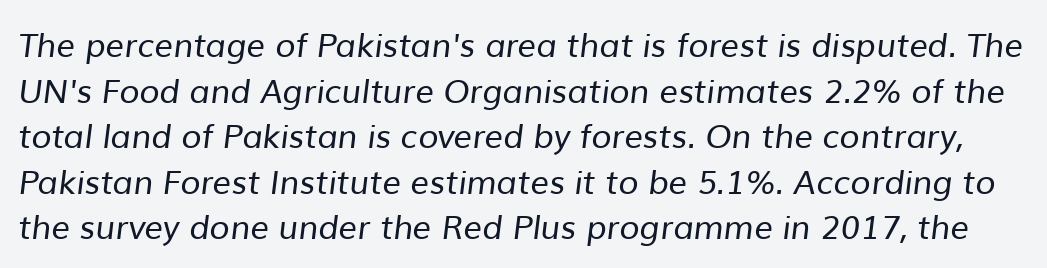
Each stroke keeps to a modest, everyday thickness or less. Letterform terminals end flat and unadorned throughout the passage. In terms of letterspacing, this is plain default setting. Character widths vary here, with narrow letters taking less room than wide ones. Nobody drew a line under any word here. Baseline-to-baseline distance is the conventional proportion of letter height.
